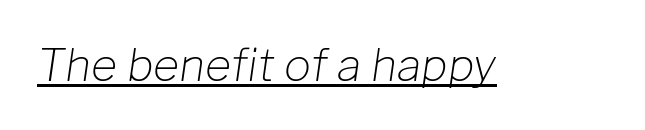
The image shows 45 px light type, italic (leaning right); set normal letter spacing, underlined; low stroke contrast and a medium x-height.
